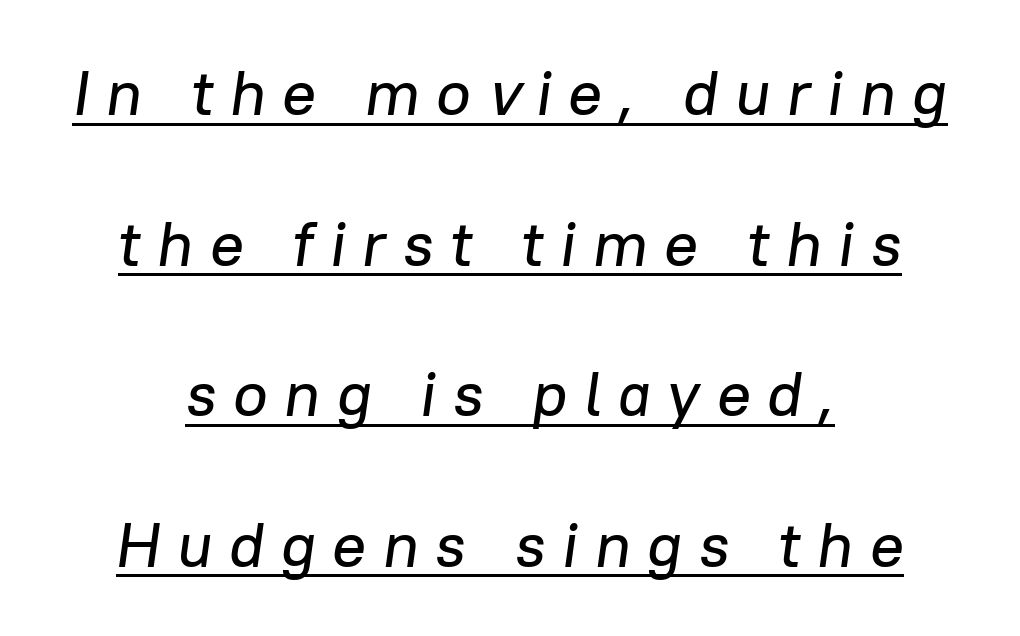
{"italic": "yes", "lean": "right", "slant_degrees": 8, "width": "normal", "stroke_contrast": "low", "x_height": "medium", "monospaced": "no", "underline": "yes", "align": "center", "line_spacing": "loose", "line_spacing_ratio": 2.39, "letter_spacing": "wide", "letter_spacing_em": 0.26, "glyph_px": 63}
